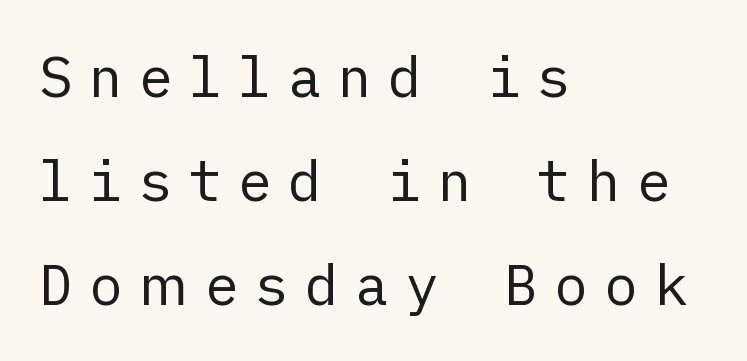
Q: Is the text bold? A: No.
Q: Is the text italic (slanted)? A: No, it is upright.
Q: Is the typeface a serif or a sans-serif typeface? A: Sans-serif.
Q: Is the text underlined? A: No.
Q: How is the paragraph aligned? A: Left-aligned.
Q: Is the spacing between letters normal or unusually wide? A: Unusually wide.
Q: Width (condensed, normal, or wide)? A: Normal.
Q: Stroke contrast? A: Low.
Q: x-height? A: Medium.
